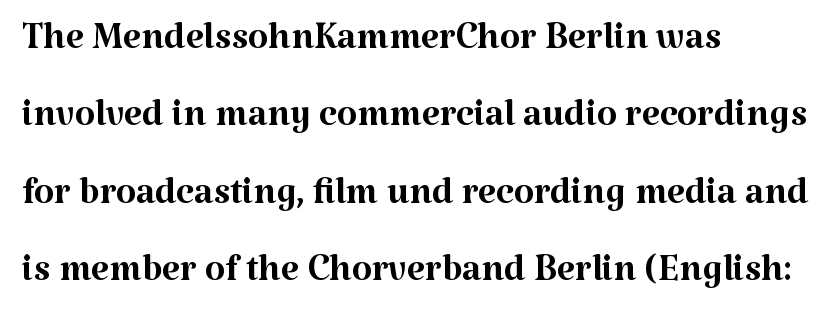
The image shows 52 px regular-weight serif type, upright; set left-aligned, normal line spacing (1.49x), normal letter spacing, not underlined; medium stroke contrast and a medium x-height.
